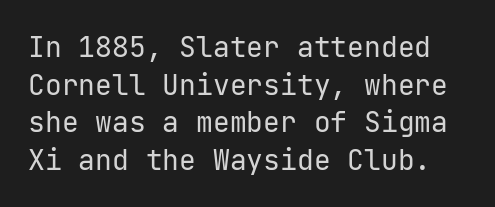
The cut favours lightness, reaching ordinary text weight at its darkest. No italicization has been applied; the sample stays upright. Default kerning and tracking; the words read as compact shapes. Unlike a traditional serif, this face leaves its strokes unadorned.
